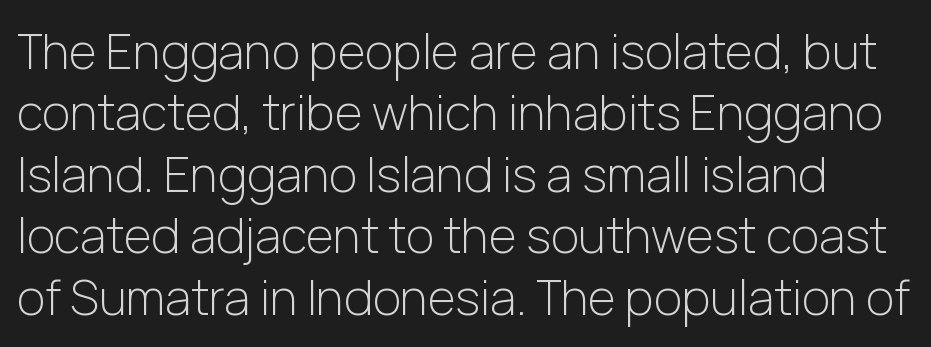
{"serif": "no", "italic": "no", "bold": "no", "weight": "light", "width": "normal", "stroke_contrast": "low", "x_height": "medium", "monospaced": "no", "underline": "no", "line_spacing": "normal", "line_spacing_ratio": 1.28, "letter_spacing": "normal", "letter_spacing_em": 0.0, "glyph_px": 48}
